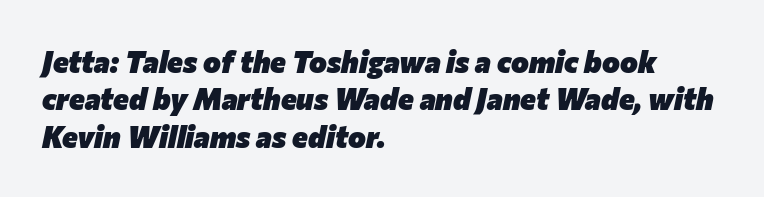
{"italic": "yes", "lean": "right", "slant_degrees": 12, "bold": "yes", "weight": "heavy", "width": "normal", "stroke_contrast": "low", "x_height": "medium", "monospaced": "no", "underline": "no", "align": "left", "line_spacing": "normal", "line_spacing_ratio": 1.25, "letter_spacing": "normal", "letter_spacing_em": 0.0, "glyph_px": 30}
